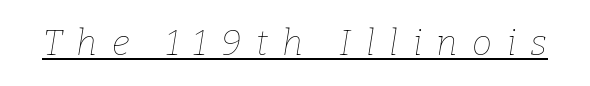
Think of a printed novel: that variable character pitch is what you see here. Quick note: underline on. Is the type slanted? Yes — the strokes lean at a clear angle. The face looks like a standard text weight, possibly lighter. Caption: expanded tracking, letters set apart.
